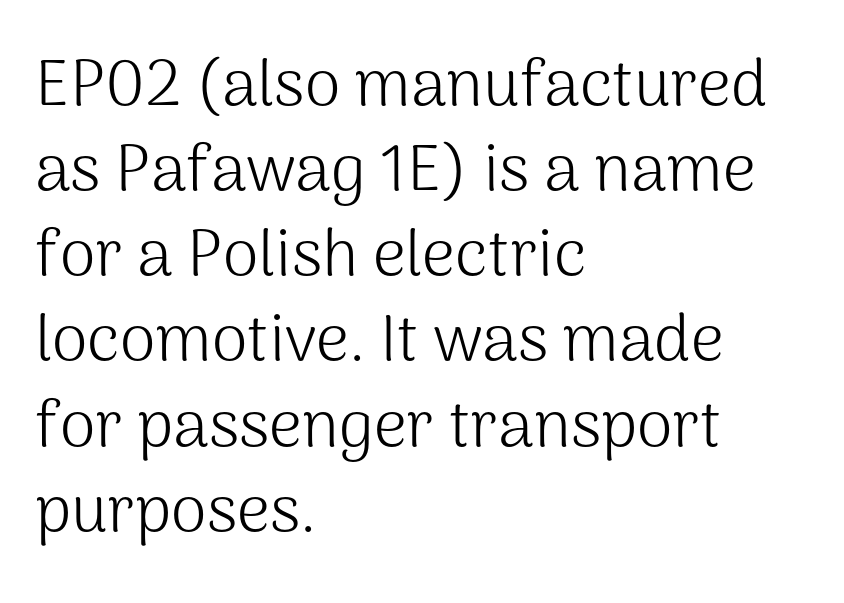
Q: Is the text bold? A: No.
Q: Is the text italic (slanted)? A: No, it is upright.
Q: Is the typeface a serif or a sans-serif typeface? A: Sans-serif.
Q: Is the text underlined? A: No.
Q: How is the paragraph aligned? A: Left-aligned.
Q: Is the spacing between letters normal or unusually wide? A: Normal.
Q: Is the spacing between lines tight, normal or loose? A: Normal.
Q: Width (condensed, normal, or wide)? A: Normal.
Q: Stroke contrast? A: Medium.
Q: x-height? A: Medium.
Q: Monospaced? A: No.
